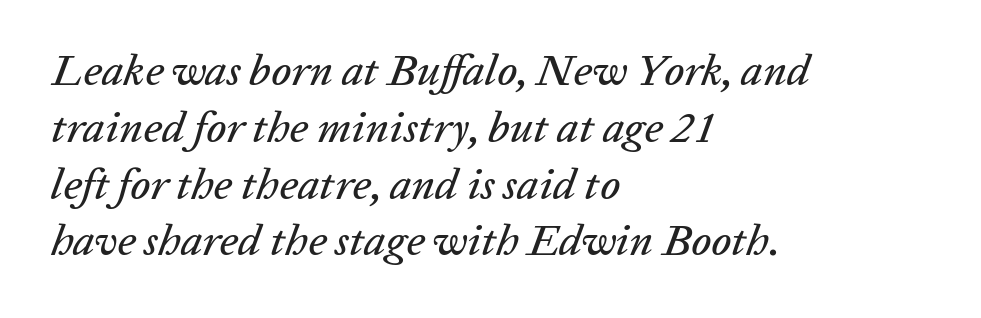
{"italic": "yes", "lean": "right", "slant_degrees": 20, "width": "normal", "stroke_contrast": "low", "x_height": "medium", "monospaced": "no", "underline": "no", "align": "left", "line_spacing": "normal", "line_spacing_ratio": 1.29, "letter_spacing": "normal", "letter_spacing_em": 0.0, "glyph_px": 44}
